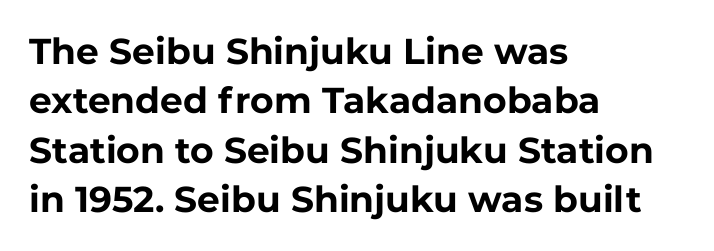
Vertical strokes here are truly vertical. Stroke thickness is high; the sample reads as a true bold. The typesetter chose a ragged-right arrangement here. Stroke terminals: plain, sans-serif.
